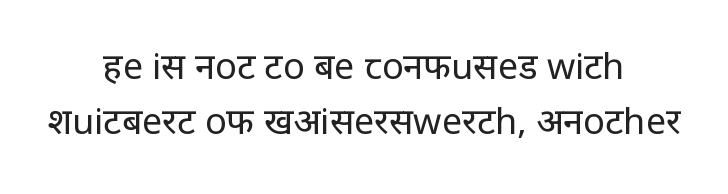
{"serif": "no", "italic": "no", "bold": "no", "weight": "regular", "width": "normal", "stroke_contrast": "low", "x_height": "large", "monospaced": "no", "underline": "no", "align": "center", "line_spacing": "normal", "line_spacing_ratio": 1.52, "letter_spacing": "normal", "letter_spacing_em": 0.0, "glyph_px": 36}
